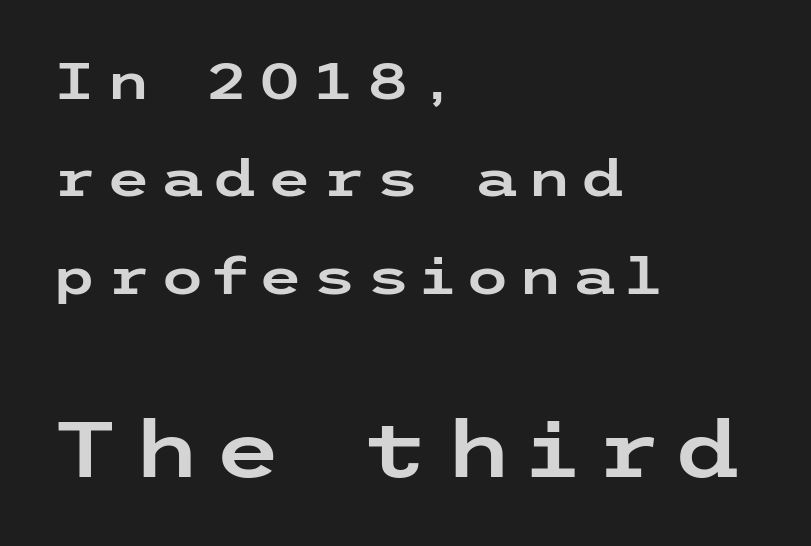
Posture: upright roman. Rule under the text: the space is simply empty. One glance says open: line gaps are wider than usual. All the whitespace from short lines collects on the right. I'd call this a sans setting — the letters go barefoot.
